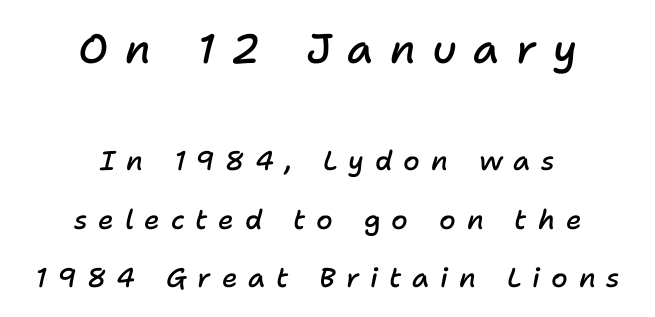
Q: Is the text bold? A: Semi-bold.
Q: Is the text italic (slanted)? A: Yes, it leans right by about 11 degrees.
Q: Is the text underlined? A: No.
Q: How is the paragraph aligned? A: Centered.
Q: Is the spacing between letters normal or unusually wide? A: Unusually wide.
Q: Is the spacing between lines tight, normal or loose? A: Loose.
Q: Which block of text is set in a larger size, the first (top) or the second (bottom)? A: The first (top) one.
Q: Width (condensed, normal, or wide)? A: Normal.
Q: Stroke contrast? A: Low.
Q: x-height? A: Medium.
Q: Monospaced? A: No.
